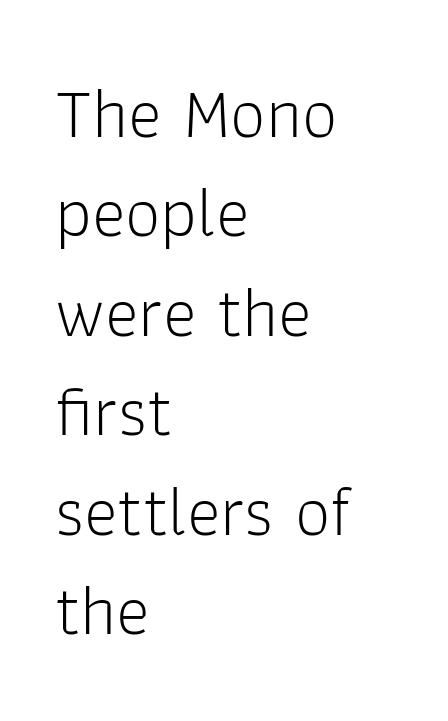
The image shows 71 px light sans-serif type, upright; set left-aligned, normal line spacing (1.4x), normal letter spacing, not underlined; low stroke contrast and a medium x-height.
